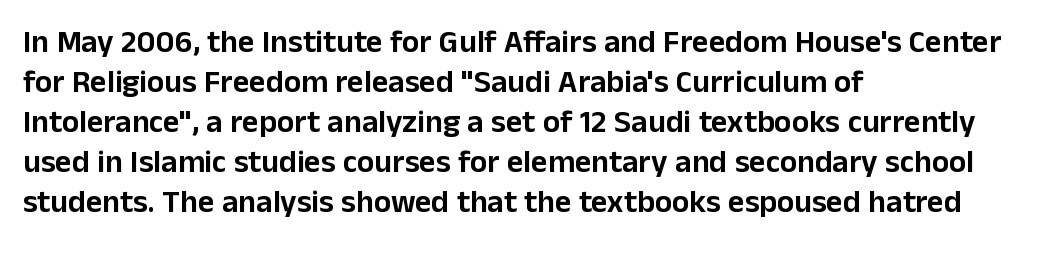
Q: Is the text italic (slanted)? A: No, it is upright.
Q: Is the typeface a serif or a sans-serif typeface? A: Sans-serif.
Q: Is the text underlined? A: No.
Q: How is the paragraph aligned? A: Left-aligned.
Q: Is the spacing between letters normal or unusually wide? A: Normal.
Q: Is the spacing between lines tight, normal or loose? A: Normal.
Q: Width (condensed, normal, or wide)? A: Normal.
Q: Stroke contrast? A: Low.
Q: x-height? A: Medium.
Q: Monospaced? A: No.
